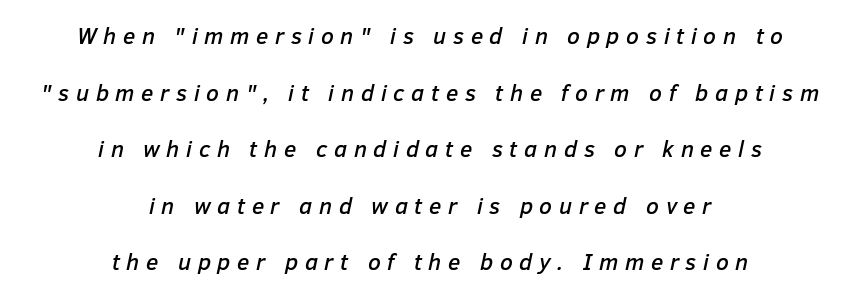
Q: Is the text italic (slanted)? A: Yes, it leans right by about 12 degrees.
Q: Is the text underlined? A: No.
Q: How is the paragraph aligned? A: Centered.
Q: Is the spacing between letters normal or unusually wide? A: Unusually wide.
Q: Is the spacing between lines tight, normal or loose? A: Loose.
